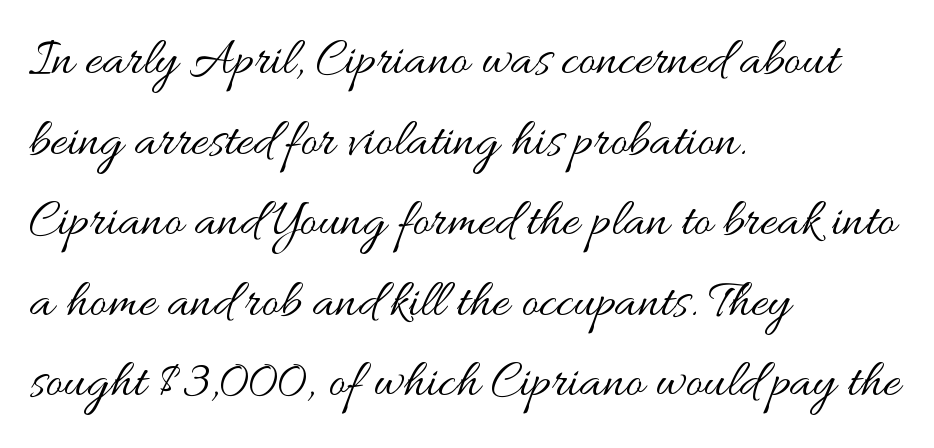
The image shows 53 px regular-weight, wide type; set left-aligned, normal line spacing (1.52x), normal letter spacing, not underlined; medium stroke contrast and a small x-height.
